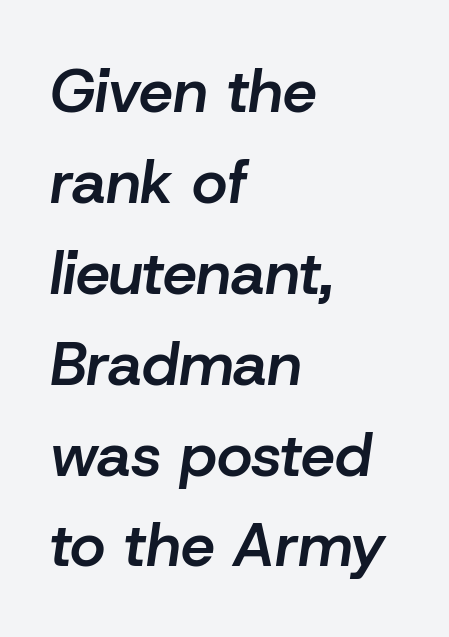
The image shows 61 px semibold type, italic (leaning right); set left-aligned, normal line spacing (1.49x), normal letter spacing, not underlined; low stroke contrast and a medium x-height.
